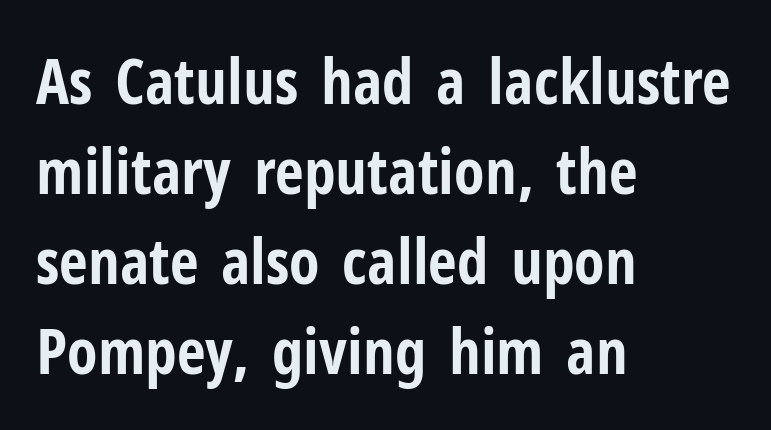
The image shows 63 px bold, condensed sans-serif type, upright; set left-aligned, normal line spacing (1.43x), normal letter spacing, not underlined; low stroke contrast and a medium x-height.
